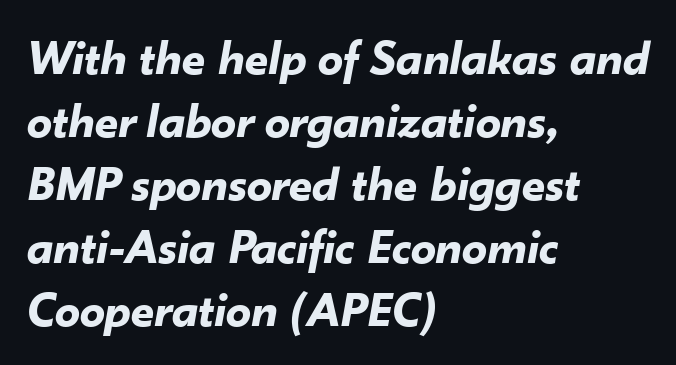
This rendering features lettering with no underline. The rendering applies a slant to the glyphs. Caption: bold face, heavy strokes. A typesetter would call this zero additional tracking. This sample has the flowing, uneven cadence of proportional lettering.
